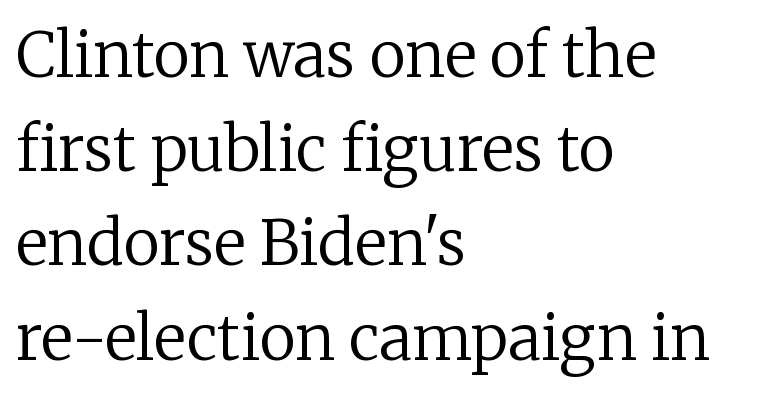
Q: Is the text bold? A: No.
Q: Is the text italic (slanted)? A: No, it is upright.
Q: Is the typeface a serif or a sans-serif typeface? A: Serif.
Q: Is the text underlined? A: No.
Q: How is the paragraph aligned? A: Left-aligned.
Q: Is the spacing between letters normal or unusually wide? A: Normal.
Q: Is the spacing between lines tight, normal or loose? A: Normal.
Q: Width (condensed, normal, or wide)? A: Normal.
Q: Stroke contrast? A: Low.
Q: x-height? A: Medium.
Q: Monospaced? A: No.
